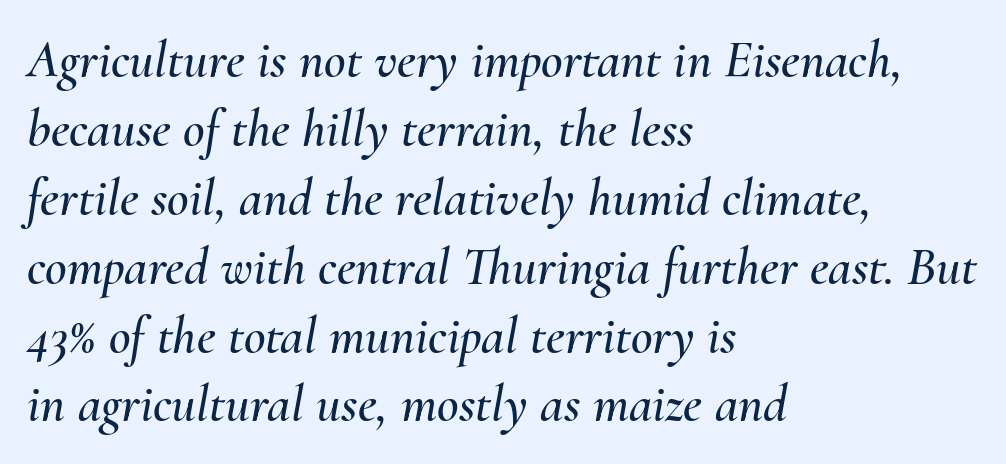
The image shows 53 px text type, italic (leaning right); set left-aligned, normal line spacing (1.3x), normal letter spacing, not underlined; medium stroke contrast and a small x-height.
